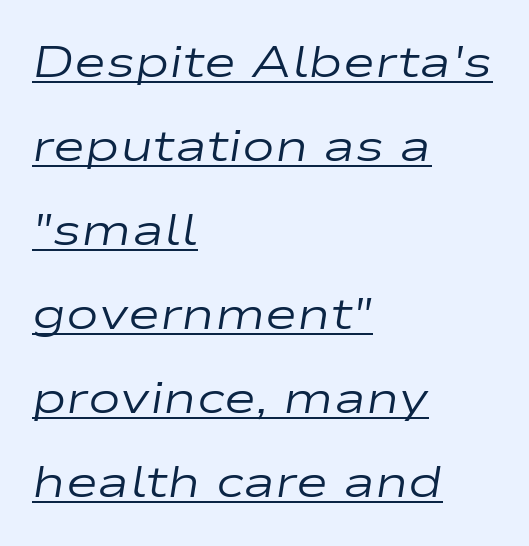
{"italic": "yes", "lean": "right", "slant_degrees": 9, "bold": "no", "weight": "regular", "width": "wide", "stroke_contrast": "low", "x_height": "medium", "monospaced": "no", "underline": "yes", "align": "left", "line_spacing": "loose", "line_spacing_ratio": 1.91, "letter_spacing": "normal", "letter_spacing_em": 0.0, "glyph_px": 44}
